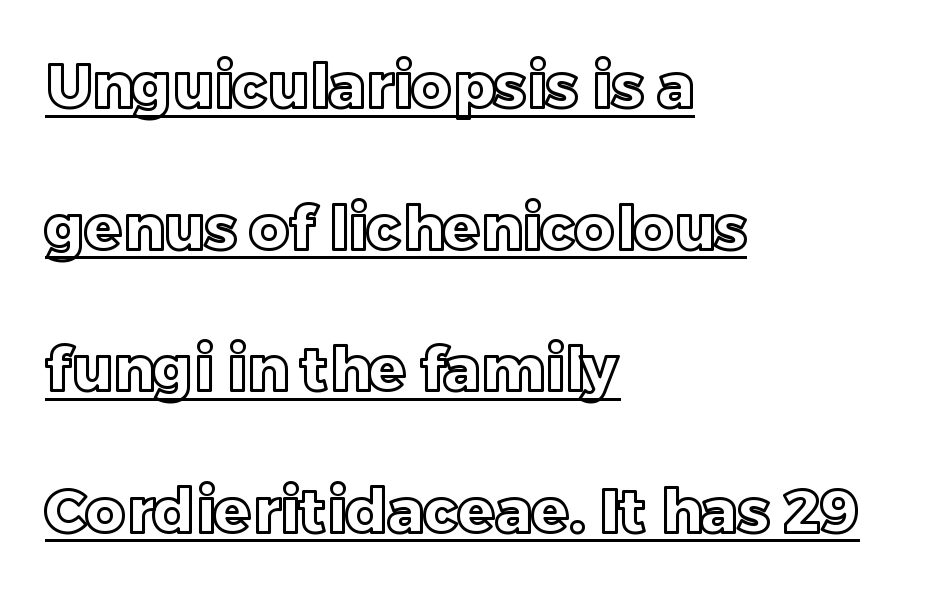
Q: Is the text italic (slanted)? A: No, it is upright.
Q: Is the text underlined? A: Yes.
Q: How is the paragraph aligned? A: Left-aligned.
Q: Is the spacing between letters normal or unusually wide? A: Normal.
Q: Is the spacing between lines tight, normal or loose? A: Loose.
Q: Width (condensed, normal, or wide)? A: Normal.
Q: x-height? A: Large.
Q: Monospaced? A: No.
